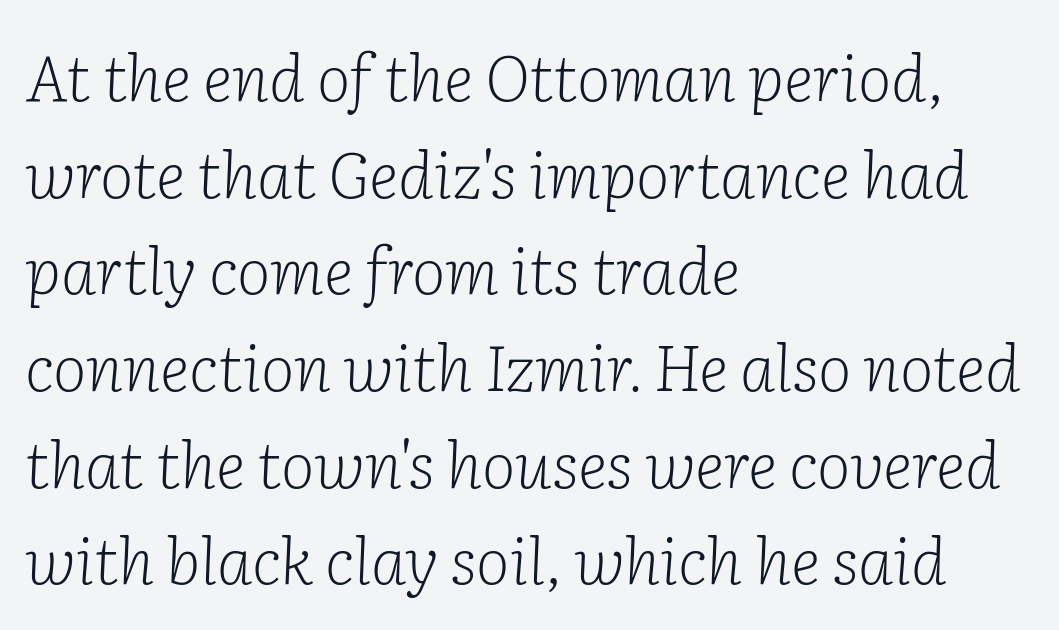
Q: Is the text bold? A: No.
Q: Is the text italic (slanted)? A: Yes, it leans right by about 2 degrees.
Q: Is the typeface a serif or a sans-serif typeface? A: Serif.
Q: Is the text underlined? A: No.
Q: How is the paragraph aligned? A: Left-aligned.
Q: Is the spacing between letters normal or unusually wide? A: Normal.
Q: Is the spacing between lines tight, normal or loose? A: Normal.
Q: Width (condensed, normal, or wide)? A: Normal.
Q: Stroke contrast? A: Low.
Q: x-height? A: Medium.
Q: Monospaced? A: No.
